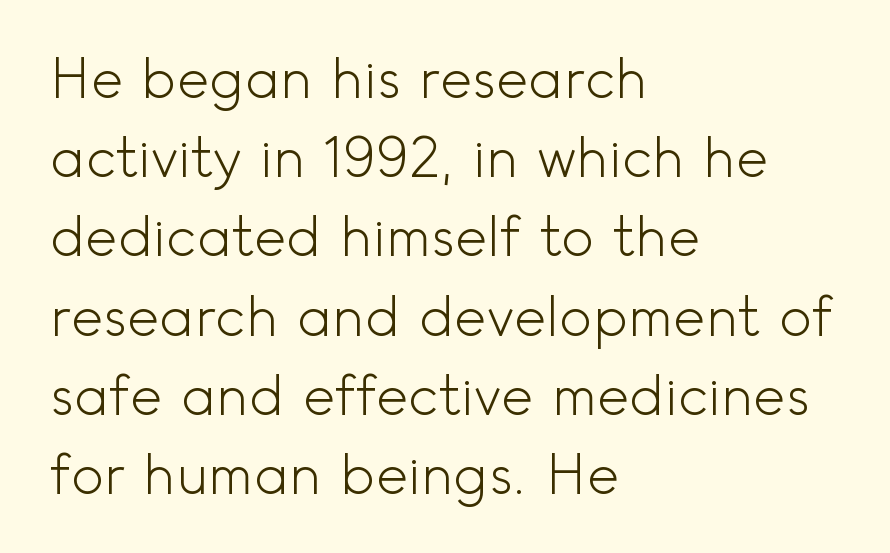
{"serif": "no", "italic": "no", "bold": "no", "weight": "light", "width": "normal", "x_height": "small", "monospaced": "no", "underline": "no", "align": "left", "line_spacing": "normal", "line_spacing_ratio": 1.44, "letter_spacing": "normal", "letter_spacing_em": 0.0, "glyph_px": 55}
